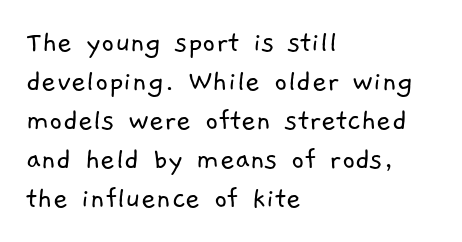
{"serif": "no", "bold": "no", "weight": "light", "width": "normal", "stroke_contrast": "low", "x_height": "medium", "monospaced": "no", "underline": "no", "align": "left", "line_spacing_ratio": 1.22, "letter_spacing": "normal", "letter_spacing_em": 0.0, "glyph_px": 32}
